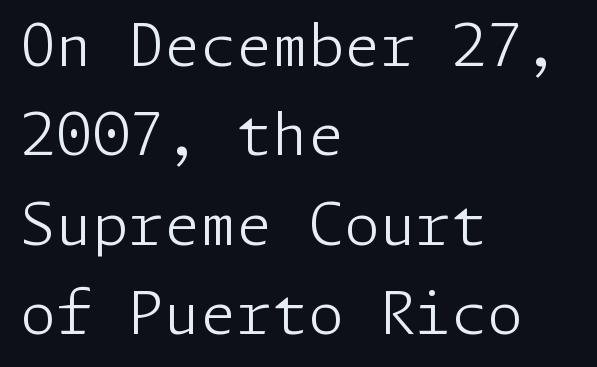
The image shows 58 px light sans-serif type, upright; set left-aligned, normal line spacing (1.54x), normal letter spacing, not underlined; low stroke contrast and a medium x-height.
